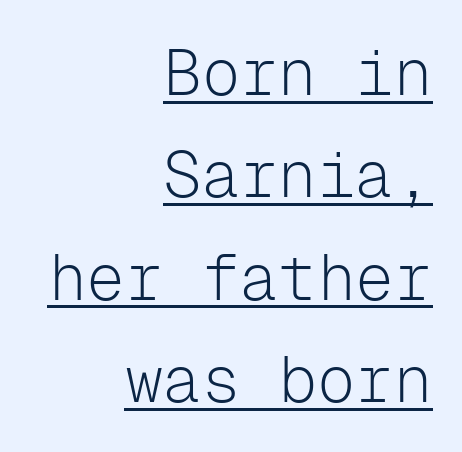
{"serif": "no", "italic": "no", "bold": "no", "weight": "light", "width": "normal", "stroke_contrast": "low", "x_height": "medium", "monospaced": "yes", "underline": "yes", "align": "right", "line_spacing": "normal", "line_spacing_ratio": 1.6, "letter_spacing": "normal", "letter_spacing_em": 0.0, "glyph_px": 64}
